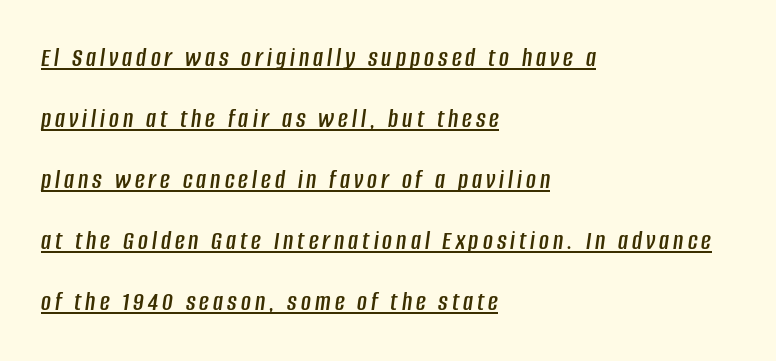
Q: Is the text italic (slanted)? A: Yes, it leans right by about 8 degrees.
Q: Is the text underlined? A: Yes.
Q: How is the paragraph aligned? A: Left-aligned.
Q: Is the spacing between lines tight, normal or loose? A: Loose.
